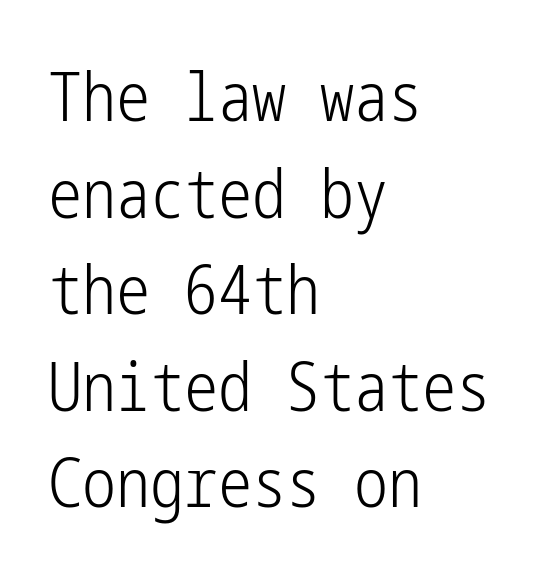
Q: Is the text bold? A: No.
Q: Is the text italic (slanted)? A: No, it is upright.
Q: Is the typeface a serif or a sans-serif typeface? A: Sans-serif.
Q: Is the text underlined? A: No.
Q: How is the paragraph aligned? A: Left-aligned.
Q: Is the spacing between letters normal or unusually wide? A: Normal.
Q: Is the spacing between lines tight, normal or loose? A: Normal.
Q: Width (condensed, normal, or wide)? A: Condensed.
Q: Stroke contrast? A: Low.
Q: x-height? A: Medium.
